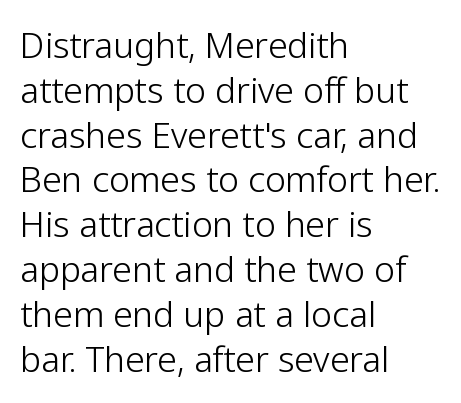
The image shows 35 px light sans-serif type, upright; set left-aligned, normal line spacing (1.28x), normal letter spacing, not underlined; low stroke contrast and a medium x-height.
